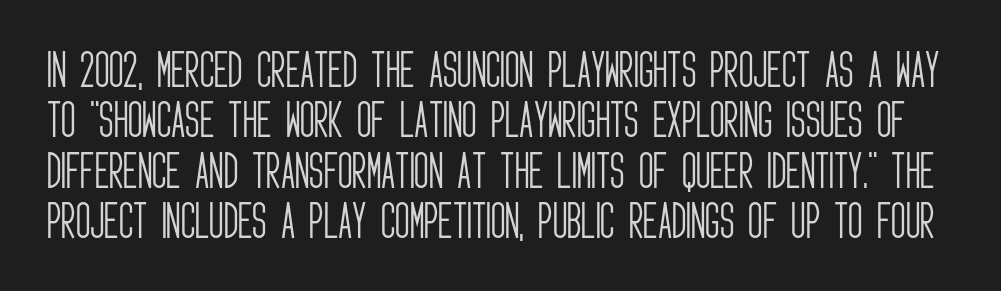
Q: Is the text bold? A: No.
Q: Is the text italic (slanted)? A: No, it is upright.
Q: Is the typeface a serif or a sans-serif typeface? A: Sans-serif.
Q: Is the text underlined? A: No.
Q: Is the spacing between letters normal or unusually wide? A: Normal.
Q: Is the spacing between lines tight, normal or loose? A: Normal.
Q: Width (condensed, normal, or wide)? A: Condensed.
Q: Stroke contrast? A: Low.
Q: x-height? A: Large.
Q: Monospaced? A: No.
